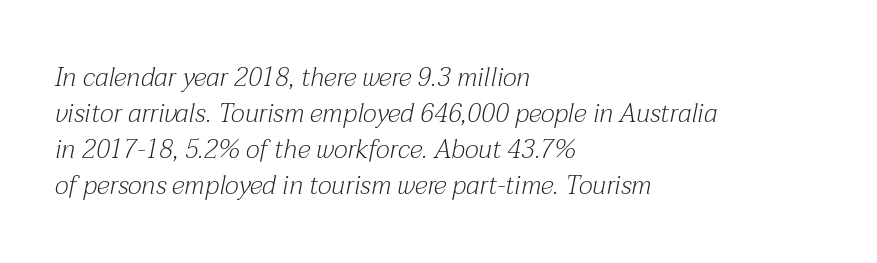
{"italic": "yes", "lean": "right", "slant_degrees": 12, "bold": "no", "underline": "no", "align": "left", "line_spacing": "normal", "line_spacing_ratio": 1.38, "letter_spacing": "normal", "letter_spacing_em": 0.0, "glyph_px": 26}
